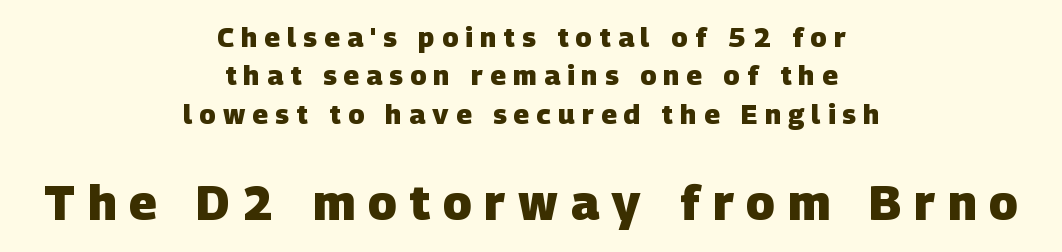
{"serif": "no", "bold": "yes", "weight": "heavy", "width": "normal", "stroke_contrast": "low", "x_height": "large", "monospaced": "no", "underline": "no", "align": "center", "line_spacing": "normal", "line_spacing_ratio": 1.42, "letter_spacing": "wide", "letter_spacing_em": 0.27, "larger_block": "second", "size_ratio": 1.78, "glyph_px": 48}
